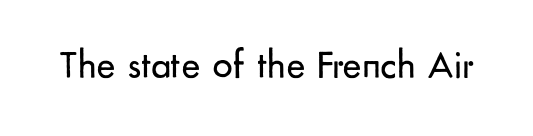
What stands out about the letter spacing? Nothing — it is the standard amount. Is this a heavy cut? Hardly; it is regular or lighter. Each letter keeps its own natural width here, so spacing adapts to shape. If you drew a line through each stem, it would be perfectly vertical. I'd call this a sans setting — the letters go barefoot.
